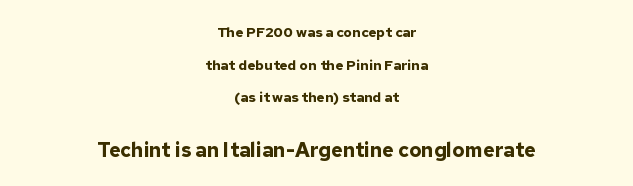
{"italic": "no", "bold": "yes", "underline": "no", "align": "center", "line_spacing": "loose", "line_spacing_ratio": 2.33, "letter_spacing": "normal", "letter_spacing_em": 0.0, "larger_block": "second", "size_ratio": 1.43, "glyph_px": 20}
